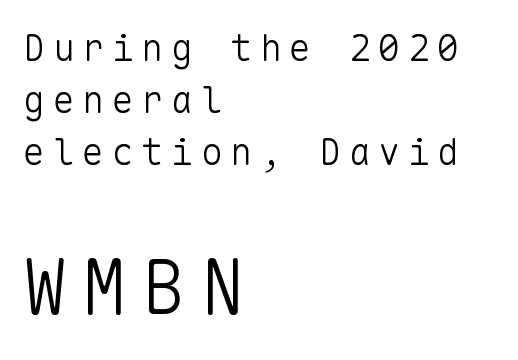
Q: Is the text bold? A: No.
Q: Is the text italic (slanted)? A: No, it is upright.
Q: Is the typeface a serif or a sans-serif typeface? A: Sans-serif.
Q: Is the text underlined? A: No.
Q: How is the paragraph aligned? A: Left-aligned.
Q: Is the spacing between letters normal or unusually wide? A: Unusually wide.
Q: Is the spacing between lines tight, normal or loose? A: Normal.
Q: Which block of text is set in a larger size, the first (top) or the second (bottom)? A: The second (bottom) one.
Q: Width (condensed, normal, or wide)? A: Normal.
Q: Stroke contrast? A: Low.
Q: x-height? A: Medium.
Q: Monospaced? A: Yes.
